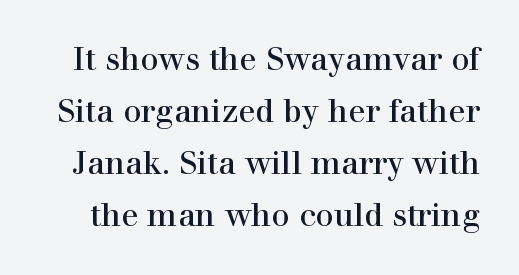
Examine the stroke ends and you'll spot serifs. Beneath every word, the page is bare. Heaviness? Minimal to ordinary, like unemphasized prose. What stands out about the letter spacing? Nothing — it is the standard amount.
